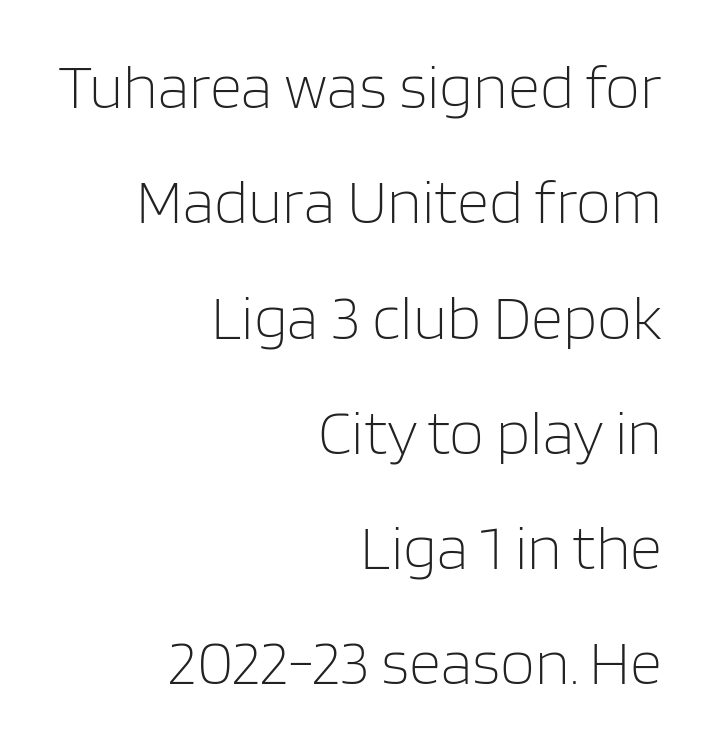
A typesetter would call this zero additional tracking. The face used here is proportionally spaced, like ordinary book or web type. Does the copy run flush right? Yes — the right margin is perfectly even. The passage shown is typeset with a sans-serif family. Posture: vertical. Any mark beneath the type? The region is blank.
